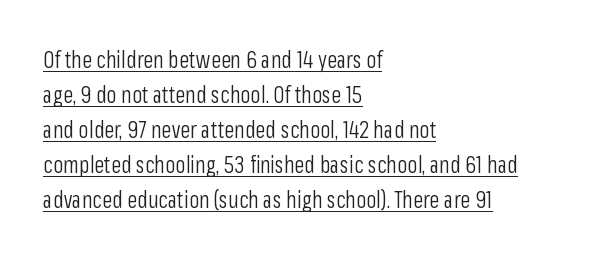
{"italic": "no", "bold": "no", "underline": "yes", "align": "left", "line_spacing": "normal", "line_spacing_ratio": 1.52, "letter_spacing": "normal", "letter_spacing_em": 0.0, "glyph_px": 23}
